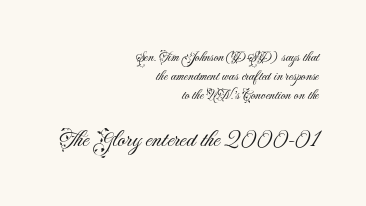
The image shows 24 px text type; set right-aligned, normal line spacing (1.34x), normal letter spacing, not underlined; the second (bottom) block is 1.71x larger.
